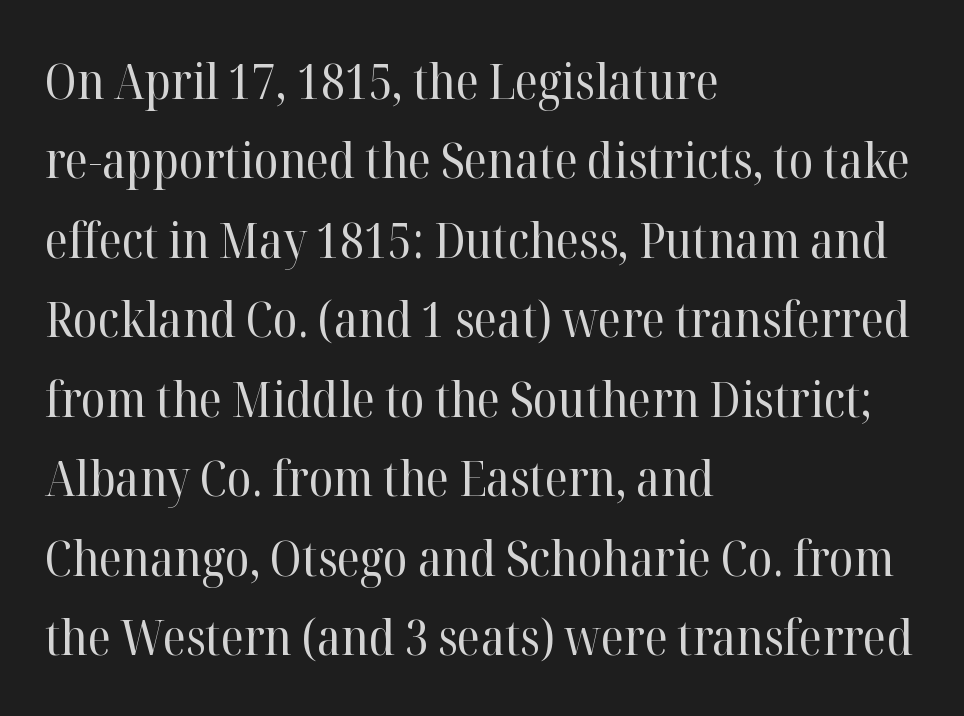
Q: Is the text bold? A: No.
Q: Is the text italic (slanted)? A: No, it is upright.
Q: Is the typeface a serif or a sans-serif typeface? A: Serif.
Q: Is the text underlined? A: No.
Q: How is the paragraph aligned? A: Left-aligned.
Q: Is the spacing between letters normal or unusually wide? A: Normal.
Q: Is the spacing between lines tight, normal or loose? A: Normal.
Q: Width (condensed, normal, or wide)? A: Normal.
Q: Stroke contrast? A: High.
Q: x-height? A: Medium.
Q: Monospaced? A: No.
